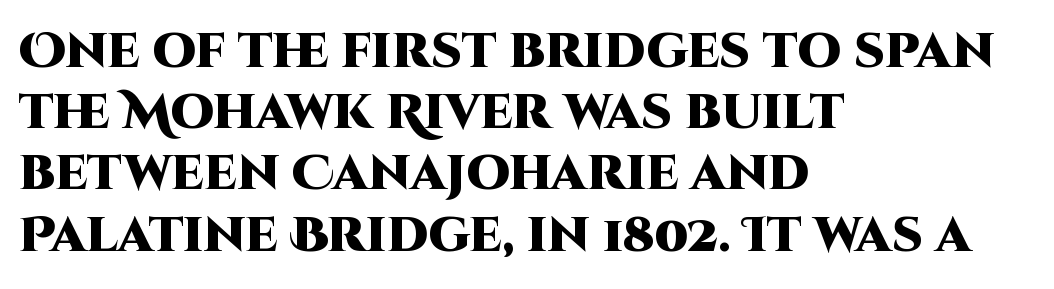
If you drew a line through each stem, it would be perfectly vertical. Quick note: underline off. Spacing verdict: proportional, widths tailored to each character. Stroke thickness is high; the sample reads as a true bold. Serifs: no, the terminals of the letterforms are clean.
